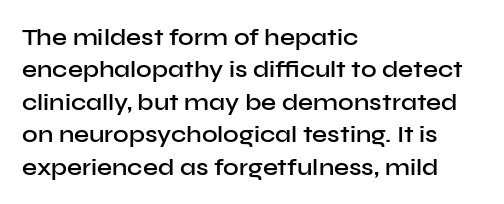
Does the leading feel generous? No, just average. Words float on clear page, feet unadorned. These lines carry some extra weight — a demibold, not a full bold. A classic flush-left, rag-right setting is used for this passage. The letters sit at their default tracking, neither squeezed nor spread.
